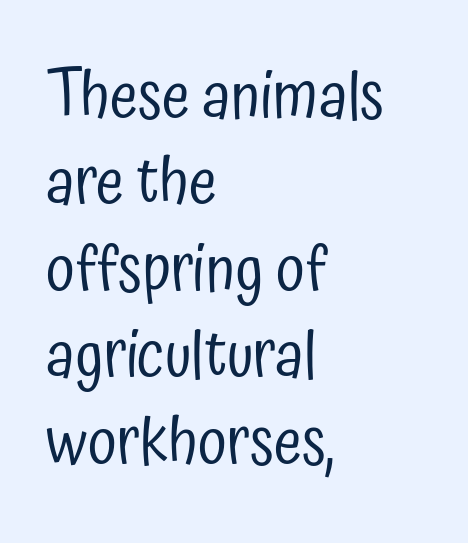
Does extra space separate the letters? No, they use regular spacing. The type sits square on the baseline with zero lean. No chunkiness to these letters — they're not bold. This sample has the flowing, uneven cadence of proportional lettering. The lines are quadded left. Examine the stroke ends and you'll find no serifs.
